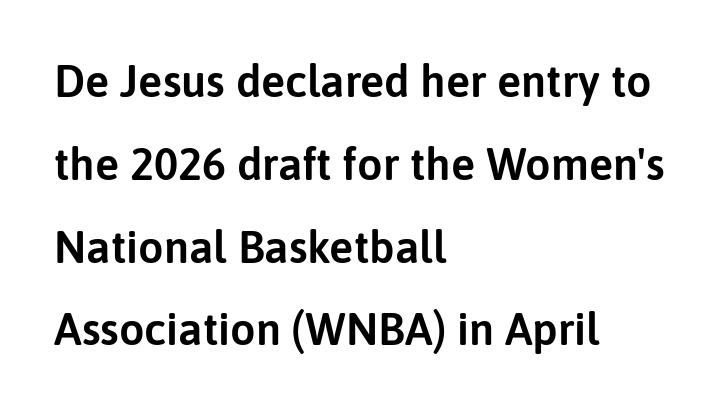
{"serif": "no", "italic": "no", "width": "normal", "stroke_contrast": "low", "x_height": "medium", "monospaced": "no", "underline": "no", "align": "left", "line_spacing_ratio": 1.84, "letter_spacing": "normal", "letter_spacing_em": 0.0, "glyph_px": 45}
